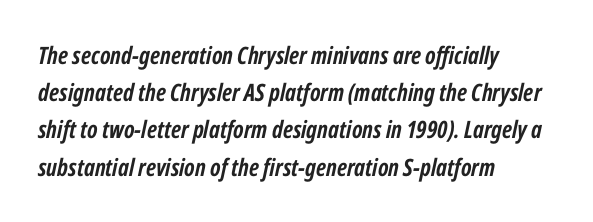
Is the type slanted? Yes — the strokes lean at a clear angle. Horizontally, the lines are justified to the leading edge only. Beneath every word, the page is bare. Glyph-to-glyph distance matches everyday printed text. The typesetting leans heavy: a genuine bold.
